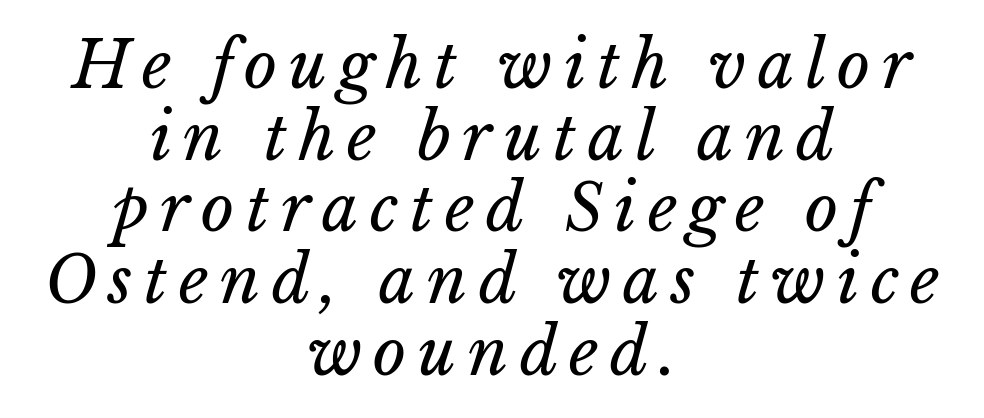
The compositor balanced each line on the midline. Vertically, the passage feels compressed, each row crowding the next. The passage shown is typed in a proportional face where columns would drift. This rendering features lettering with no underline. The weight tops out at a normal text grade.
